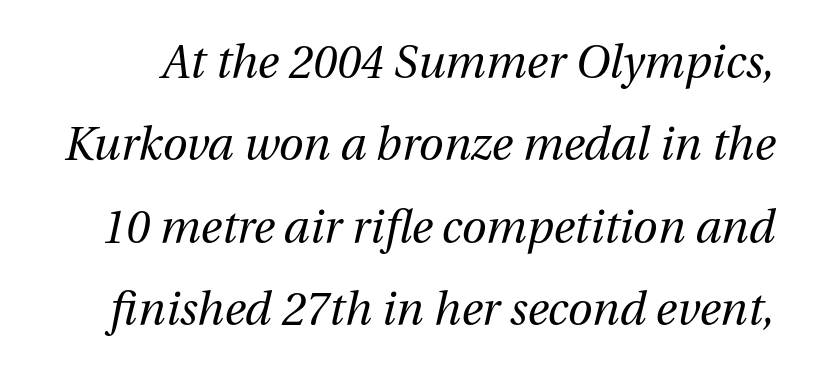
The image shows 45 px regular-weight type, italic (leaning right); set line spacing 1.83x, normal letter spacing, not underlined; medium stroke contrast and a medium x-height.
